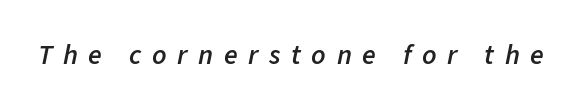
This sample uses an oblique cut, with every glyph tilted off the vertical. Bare-footed words on every line. Each glyph is drawn with semibold strokes, heavier than normal yet not fully bold. Inter-character spacing is expanded well beyond the font's built-in metrics. Here the designer chose a conventional face with non-uniform glyph widths.
